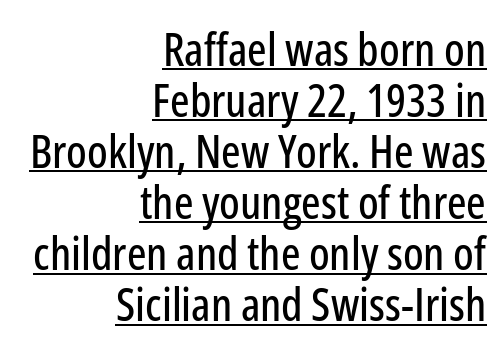
This sample is right-justified, so line beginnings fall wherever the words allow. Examine the stroke ends and you'll find no serifs. Varying glyph widths throughout — classic text-font behaviour. A roman cut, with each character standing at attention. The words here are underlined.
